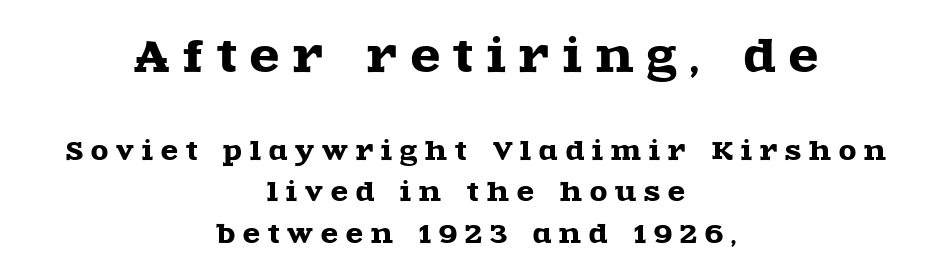
Q: Is the text italic (slanted)? A: No, it is upright.
Q: Is the typeface a serif or a sans-serif typeface? A: Serif.
Q: Is the text underlined? A: No.
Q: How is the paragraph aligned? A: Centered.
Q: Is the spacing between letters normal or unusually wide? A: Unusually wide.
Q: Is the spacing between lines tight, normal or loose? A: Normal.
Q: Which block of text is set in a larger size, the first (top) or the second (bottom)? A: The first (top) one.
Q: Width (condensed, normal, or wide)? A: Wide.
Q: x-height? A: Large.
Q: Monospaced? A: No.
